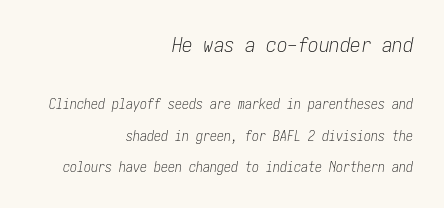
The letters sit at their default tracking, neither squeezed nor spread. Slant detected: the letters are inclined. Size contrast runs from large at the top to small at the bottom. Beneath every word, the page is bare. Leading: increased.
